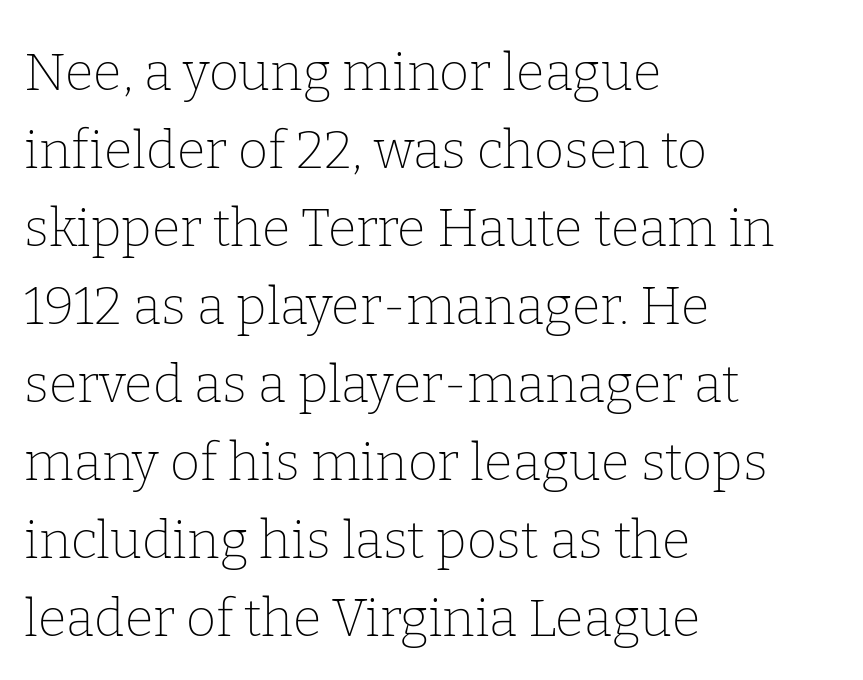
The image shows 52 px thin serif type, upright; set left-aligned, normal line spacing (1.5x), normal letter spacing, not underlined; low stroke contrast and a medium x-height.
